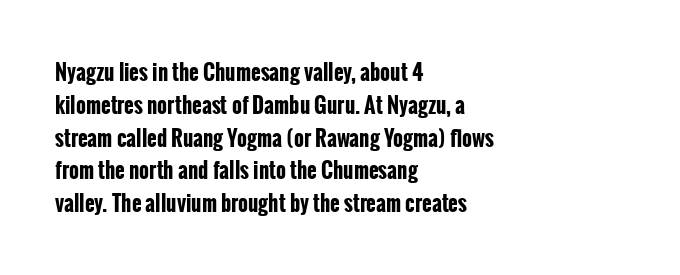
Weight check: bold — yes, fully. This rendering features lettering with no underline. This is the regular roman posture of the typeface. Is there much room between lines? A standard amount, neither cramped nor airy. No extra tracking has been applied to these lines. The rag falls on the right side of this text block.
